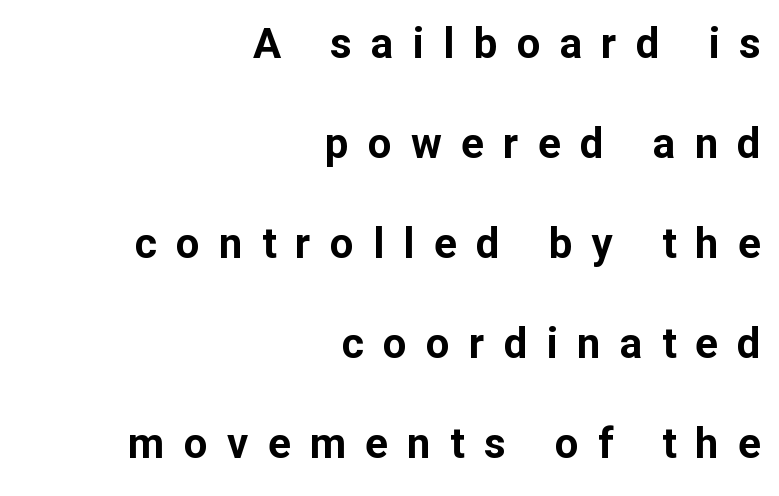
Proportional: the letters do not fall into vertical columns. Is the block centered? No — it sits flush against the right margin. Students, observe: this is what heavily led, spacious text looks like. Type without underlining. Letterform terminals end flat and unadorned throughout the passage.
